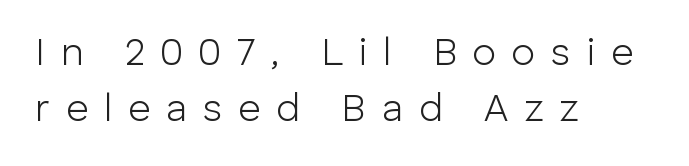
The image shows 39 px light sans-serif type, upright; set left-aligned, normal line spacing (1.43x), unusually wide letter spacing (+0.4 em), not underlined; low stroke contrast and a medium x-height.
